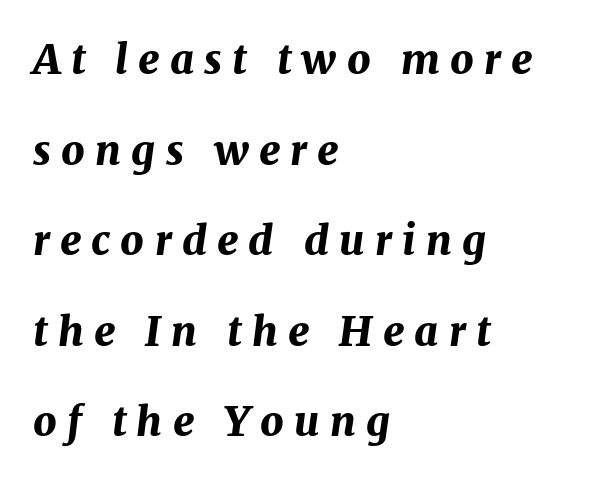
The letters are spread apart with noticeably loose tracking. Every row of glyphs begins at an identical x-position on the left. Heavy, bold letterforms. Beneath every word, the page is bare. The rendering uses natural spacing where letterforms have individual widths.
